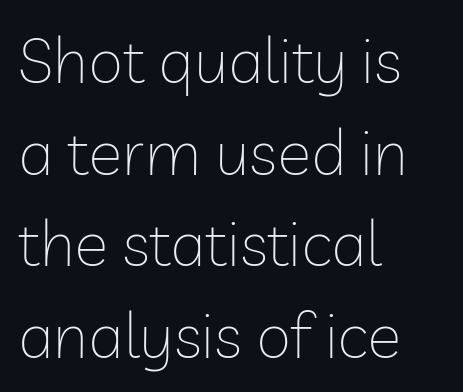
Q: Is the text bold? A: No.
Q: Is the text italic (slanted)? A: No, it is upright.
Q: Is the typeface a serif or a sans-serif typeface? A: Sans-serif.
Q: Is the text underlined? A: No.
Q: How is the paragraph aligned? A: Left-aligned.
Q: Is the spacing between letters normal or unusually wide? A: Normal.
Q: Is the spacing between lines tight, normal or loose? A: Normal.
Q: Width (condensed, normal, or wide)? A: Normal.
Q: Stroke contrast? A: Low.
Q: x-height? A: Medium.
Q: Monospaced? A: No.
